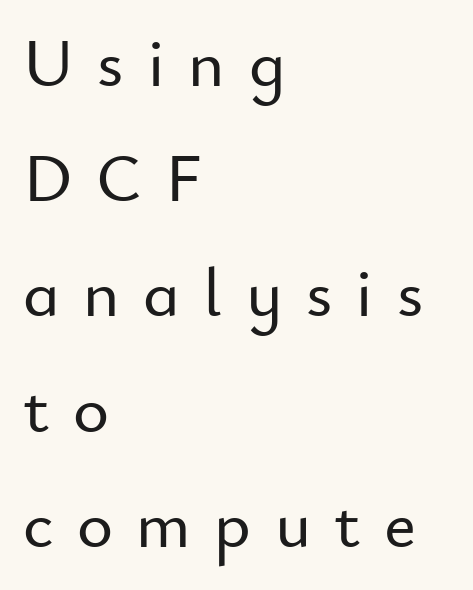
{"serif": "no", "italic": "no", "width": "normal", "stroke_contrast": "low", "x_height": "small", "monospaced": "no", "underline": "no", "align": "left", "line_spacing": "normal", "line_spacing_ratio": 1.67, "letter_spacing": "wide", "letter_spacing_em": 0.34, "glyph_px": 69}
